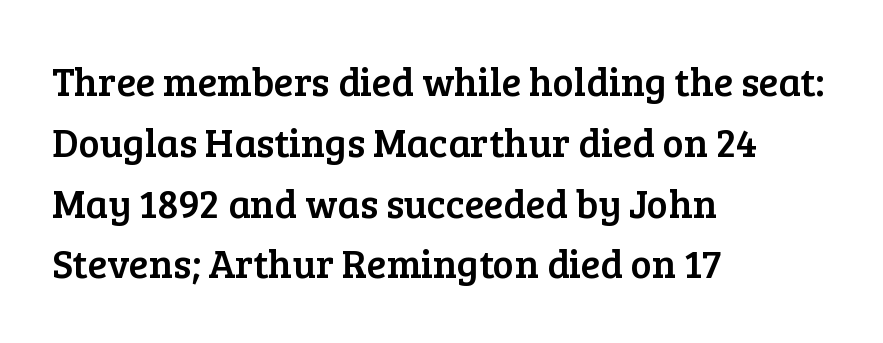
Think of a printed novel: that variable character pitch is what you see here. The rendering anchors every line to the left-hand side. In terms of letterspacing, this is plain default setting. The string is rendered with underlining switched off. Vertical spacing — default.
